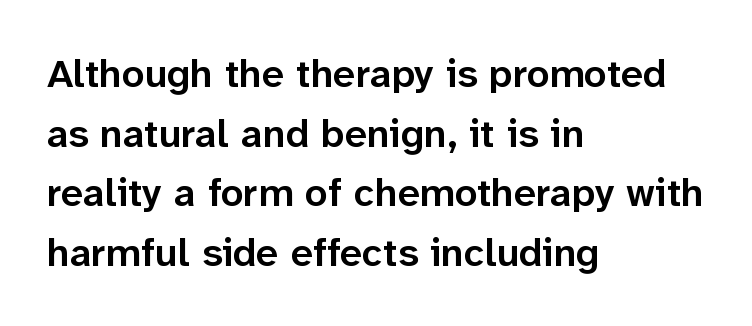
{"serif": "no", "italic": "no", "bold": "semi", "weight": "semibold", "width": "normal", "stroke_contrast": "low", "x_height": "medium", "monospaced": "no", "underline": "no", "align": "left", "line_spacing": "normal", "line_spacing_ratio": 1.49, "letter_spacing": "normal", "letter_spacing_em": 0.0, "glyph_px": 40}
